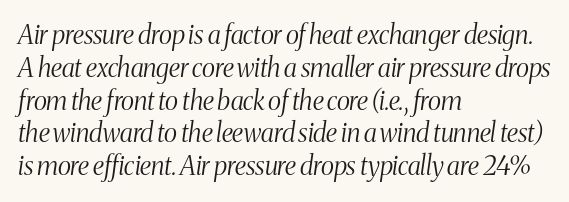
Q: Is the text bold? A: No.
Q: Is the text italic (slanted)? A: Yes, it leans right by about 8 degrees.
Q: Is the text underlined? A: No.
Q: How is the paragraph aligned? A: Left-aligned.
Q: Is the spacing between letters normal or unusually wide? A: Normal.
Q: Is the spacing between lines tight, normal or loose? A: Normal.
